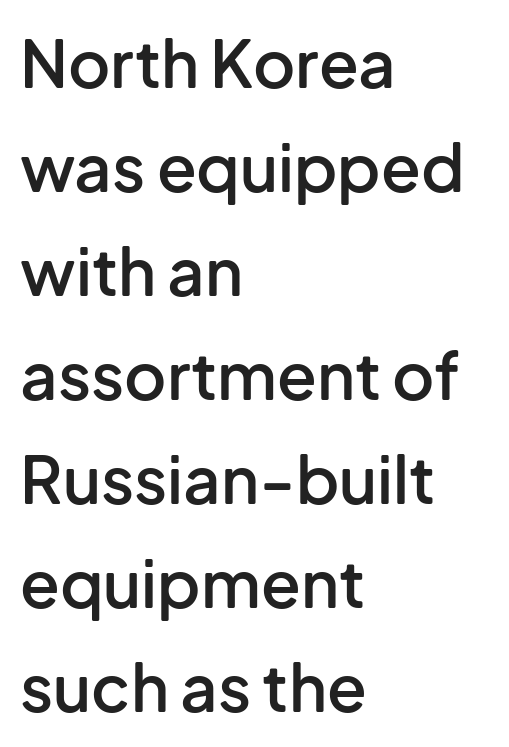
Q: Is the text bold? A: Semi-bold.
Q: Is the text italic (slanted)? A: No, it is upright.
Q: Is the typeface a serif or a sans-serif typeface? A: Sans-serif.
Q: Is the text underlined? A: No.
Q: How is the paragraph aligned? A: Left-aligned.
Q: Is the spacing between letters normal or unusually wide? A: Normal.
Q: Is the spacing between lines tight, normal or loose? A: Normal.
Q: Width (condensed, normal, or wide)? A: Normal.
Q: Stroke contrast? A: Low.
Q: x-height? A: Medium.
Q: Monospaced? A: No.
